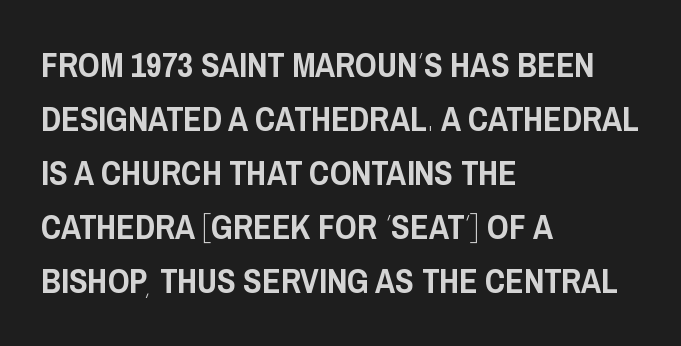
{"serif": "no", "italic": "no", "width": "condensed", "stroke_contrast": "low", "x_height": "large", "monospaced": "no", "underline": "no", "align": "left", "line_spacing": "normal", "line_spacing_ratio": 1.59, "letter_spacing": "normal", "letter_spacing_em": 0.0, "glyph_px": 34}
